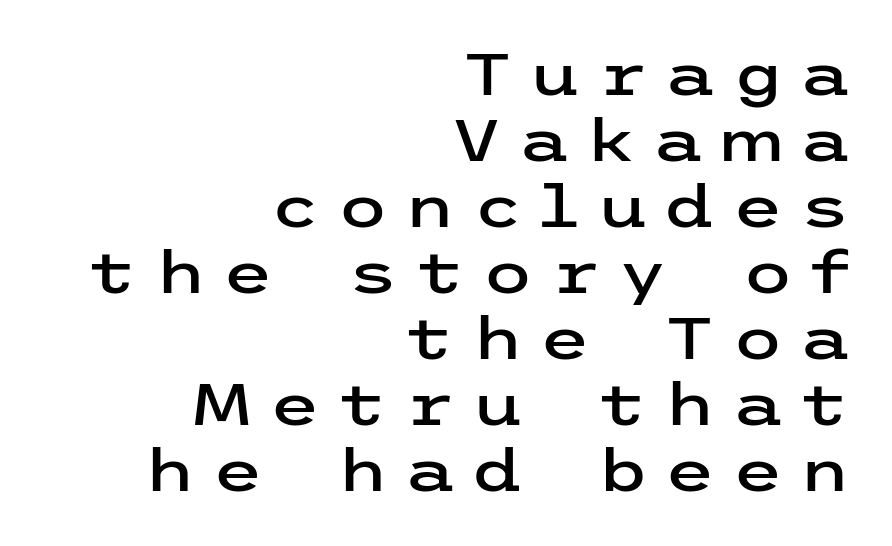
Layout note: lines flush right. This rendering widens character spacing well past its baseline value. The font family rendered here belongs to the sans-serif group. Successive baselines arrive quickly, one right under another. This is roman type, the default non-slanted kind. Check under the words: just untouched page.
